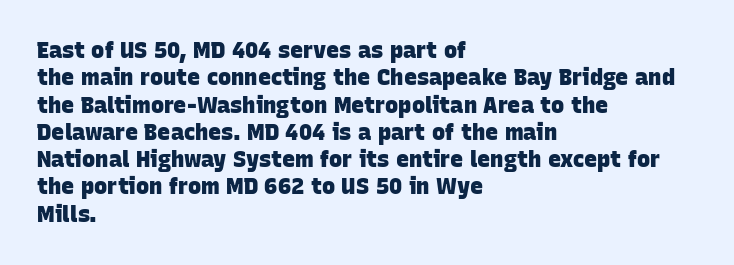
{"bold": "yes", "underline": "no", "align": "left", "line_spacing_ratio": 1.24, "letter_spacing": "normal", "letter_spacing_em": 0.0, "glyph_px": 22}
